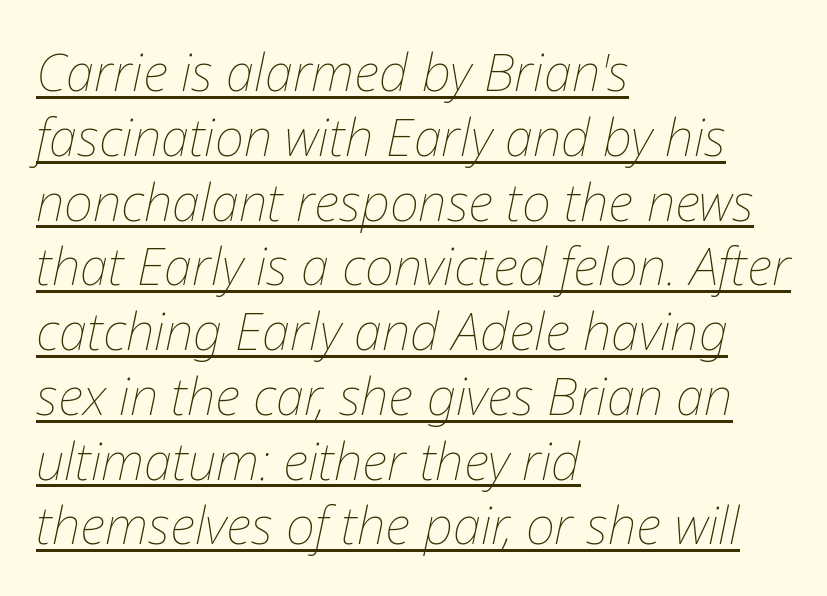
Observe the ordinary spacing: letters are neighbours, not strangers. Looks like someone drew a line under every word here. The text carries the slant typical of an italic or oblique font. Varying glyph widths throughout — classic text-font behaviour. The vertical gap from one line to the next is medium.
